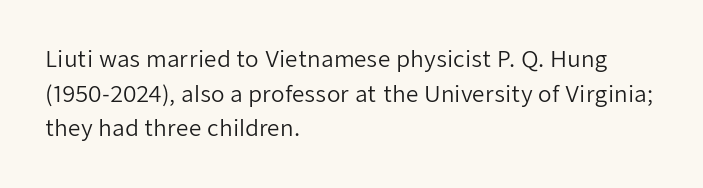
The image shows 22 px text type, upright; set left-aligned, normal line spacing (1.57x), normal letter spacing, not underlined.
